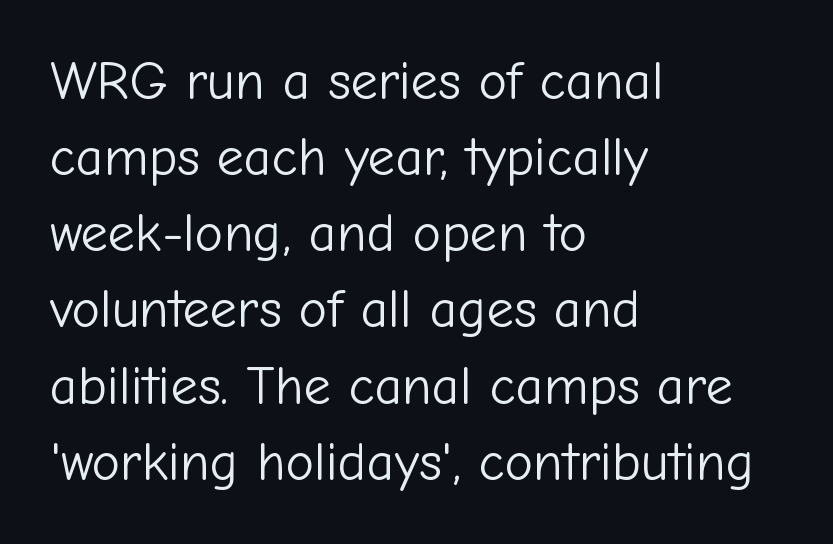
The image shows 54 px light sans-serif type, upright; set left-aligned, normal line spacing (1.41x), normal letter spacing, not underlined; low stroke contrast and a medium x-height.
